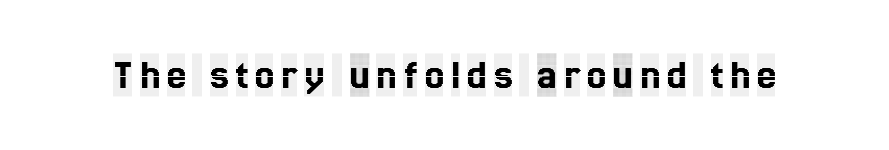
Q: Is the text italic (slanted)? A: No, it is upright.
Q: Is the typeface a serif or a sans-serif typeface? A: Serif.
Q: Is the text underlined? A: No.
Q: Width (condensed, normal, or wide)? A: Condensed.
Q: x-height? A: Large.
Q: Monospaced? A: No.
